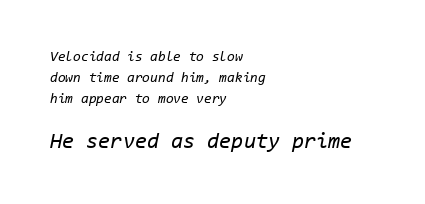
The image shows 22 px text type, italic (leaning right); set left-aligned, normal line spacing (1.5x), normal letter spacing, not underlined; the second (bottom) block is 1.57x larger.
